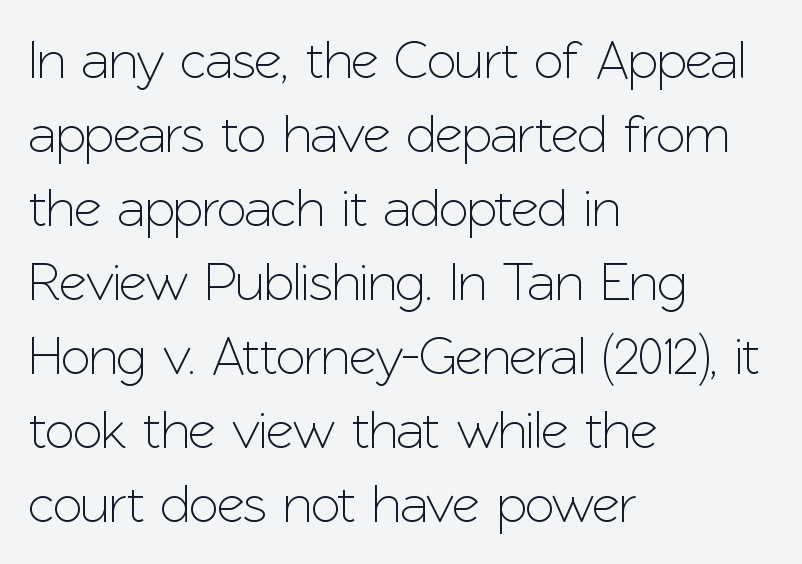
{"serif": "no", "italic": "no", "width": "normal", "stroke_contrast": "low", "x_height": "medium", "monospaced": "no", "underline": "no", "align": "left", "line_spacing": "normal", "line_spacing_ratio": 1.37, "letter_spacing": "normal", "letter_spacing_em": 0.0, "glyph_px": 54}
